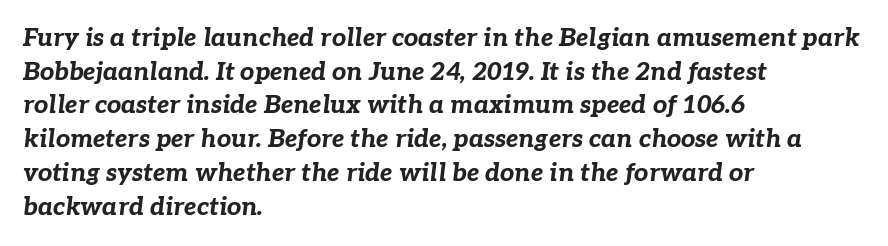
A bare baseline throughout the passage. These lines sit exactly where default settings would place them. The glyphs have the mass of a bold cut. Posture: slanted.
